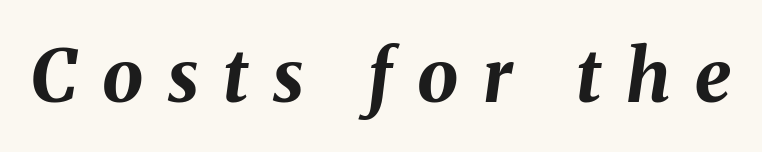
{"italic": "yes", "lean": "right", "slant_degrees": 8, "bold": "yes", "weight": "bold", "width": "normal", "stroke_contrast": "medium", "x_height": "medium", "monospaced": "no", "underline": "no", "letter_spacing": "wide", "letter_spacing_em": 0.34, "glyph_px": 73}
